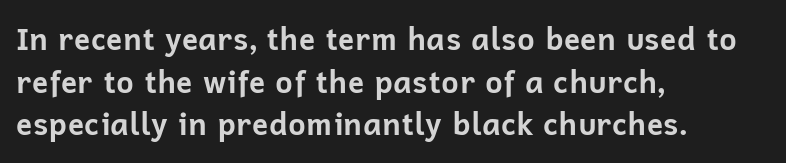
Q: Is the text bold? A: Yes.
Q: Is the text italic (slanted)? A: No, it is upright.
Q: Is the typeface a serif or a sans-serif typeface? A: Sans-serif.
Q: Is the text underlined? A: No.
Q: How is the paragraph aligned? A: Left-aligned.
Q: Is the spacing between letters normal or unusually wide? A: Normal.
Q: Is the spacing between lines tight, normal or loose? A: Normal.
Q: Width (condensed, normal, or wide)? A: Normal.
Q: Stroke contrast? A: Low.
Q: x-height? A: Medium.
Q: Monospaced? A: No.
